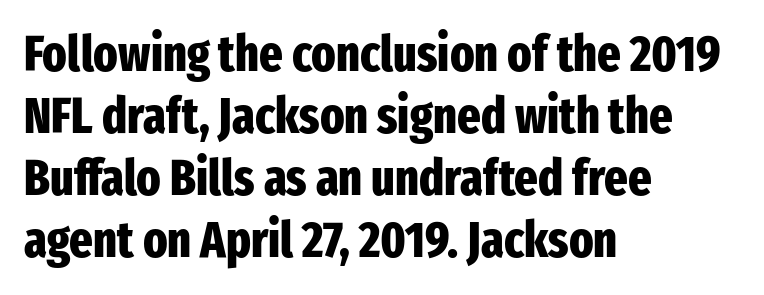
These lines are rendered in a variable-pitch font. Students, this is bold: see how much ink each stroke carries. If you drew a ruler down the left edge, every line would touch it. The rendering keeps characters at their native spacing.
